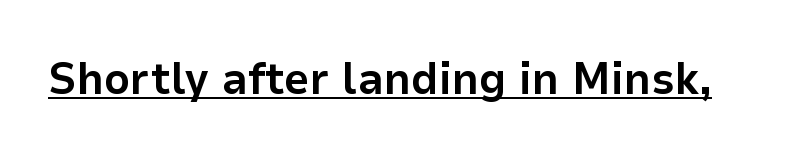
{"serif": "no", "italic": "no", "bold": "yes", "weight": "bold", "width": "normal", "stroke_contrast": "low", "x_height": "medium", "monospaced": "no", "underline": "yes", "letter_spacing": "normal", "letter_spacing_em": 0.0, "glyph_px": 45}
